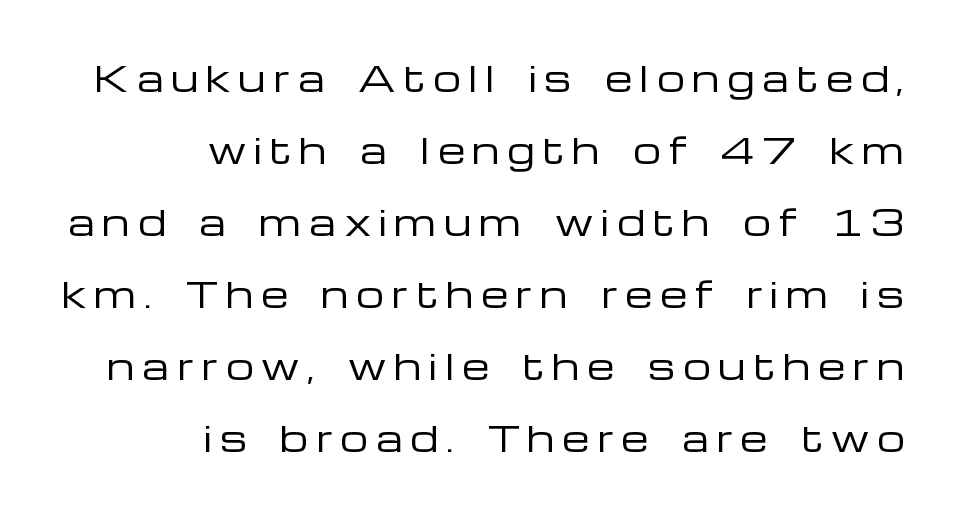
Q: Is the text bold? A: No.
Q: Is the text italic (slanted)? A: No, it is upright.
Q: Is the typeface a serif or a sans-serif typeface? A: Sans-serif.
Q: Is the text underlined? A: No.
Q: How is the paragraph aligned? A: Right-aligned.
Q: Is the spacing between letters normal or unusually wide? A: Unusually wide.
Q: Is the spacing between lines tight, normal or loose? A: Loose.
Q: Width (condensed, normal, or wide)? A: Wide.
Q: Stroke contrast? A: Low.
Q: x-height? A: Medium.
Q: Monospaced? A: No.
